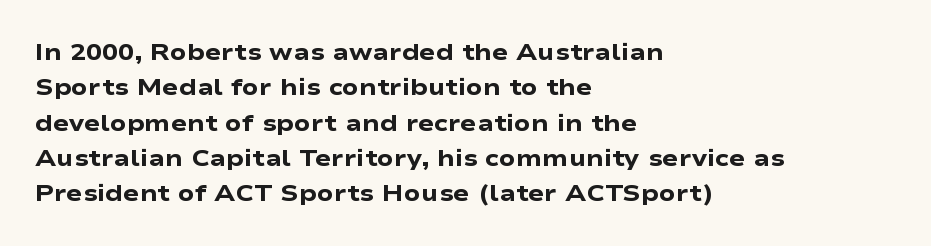
The baseline area is clear. Rendered with straight, roman letterforms. The face used here has the dense, thick strokes of a bold. One-word summary of the alignment: left.
